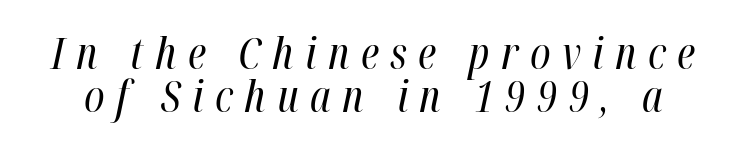
The characters are drawn with everyday or finer stroke widths. The whole block is typeset with a tilt. The letters are spread apart with noticeably loose tracking. A clean baseline with only descenders dipping below it.
